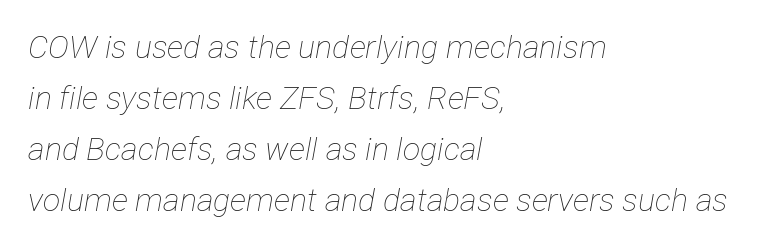
Slanted lettering throughout. This sample has the flowing, uneven cadence of proportional lettering. Weight: in the light-to-regular range. The glyphs are unaccompanied by any horizontal stroke below them. The rendering keeps characters at their native spacing. Short and long lines alike share a common starting point at left.
